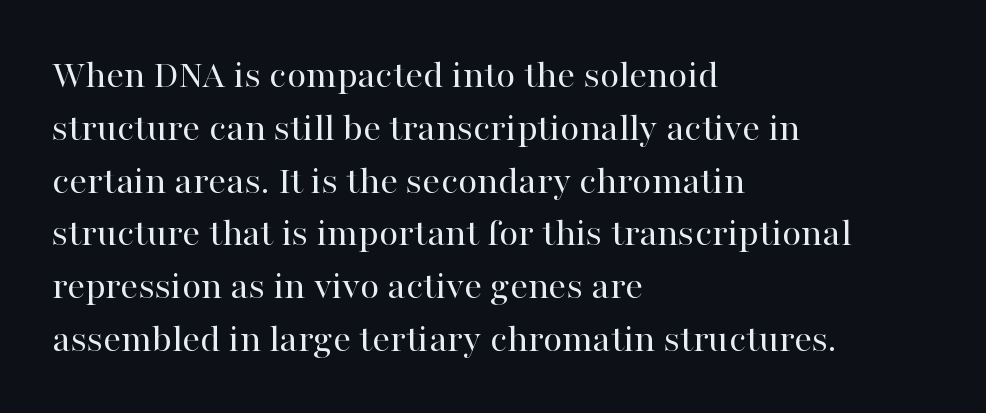
The face used here is proportionally spaced, like ordinary book or web type. Does extra space separate the letters? No, they use regular spacing. Nobody drew a line under any word here. This is the regular roman posture of the typeface. Each new line begins a customary step beneath the previous one.
